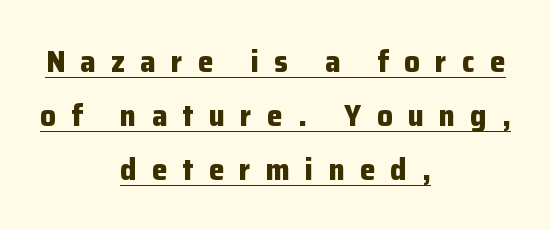
Note the varied advance widths — an 'i' is clearly narrower than an 'm'. Nope, not italic — everything's standing straight. Caption: lettering with a line underneath. Heavy-handed strokes throughout: this text is bold. This sample uses a sans-serif face. Compared with typical body copy, the letter spacing here is much looser.
